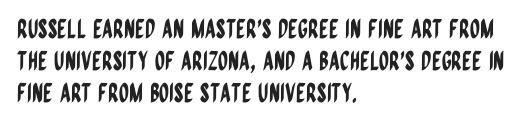
Q: Is the text italic (slanted)? A: No, it is upright.
Q: Is the text underlined? A: No.
Q: How is the paragraph aligned? A: Left-aligned.
Q: Is the spacing between letters normal or unusually wide? A: Normal.
